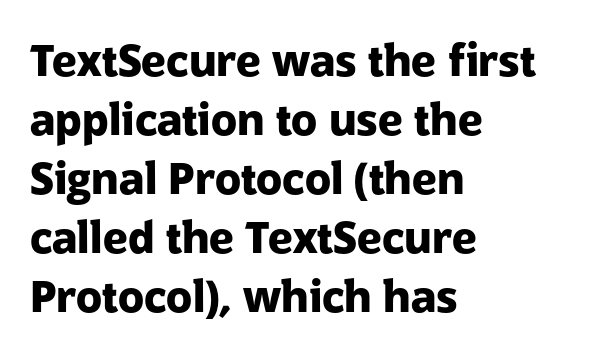
{"serif": "no", "italic": "no", "bold": "yes", "weight": "heavy", "width": "normal", "stroke_contrast": "low", "x_height": "medium", "monospaced": "no", "underline": "no", "align": "left", "line_spacing": "normal", "line_spacing_ratio": 1.37, "letter_spacing": "normal", "letter_spacing_em": 0.0, "glyph_px": 43}
